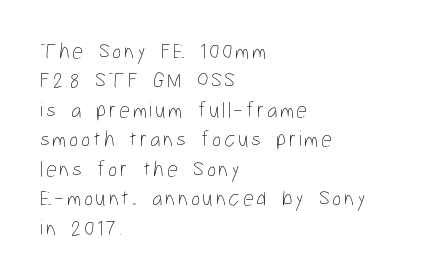
These lines stack with their left ends in a neat column. Bold? No — there's no thickening of the strokes. Every stem runs plumb, perpendicular to the baseline. Notice how descenders clear the ascenders below comfortably — that's standard leading.
